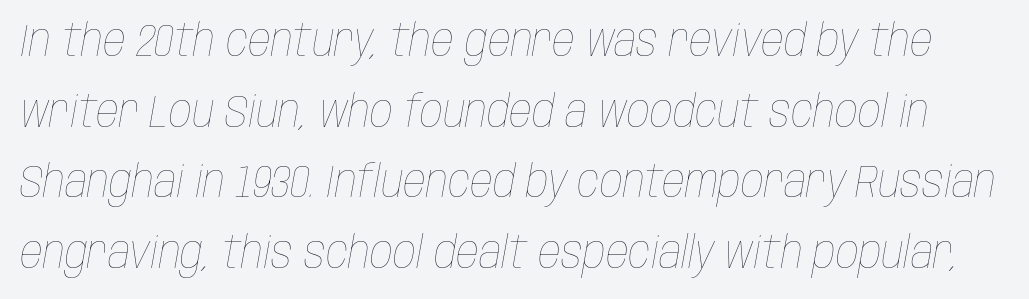
Stems here are at most as thick as an everyday book face. The specimen omits any rule beneath the text block's lines. Short note: letters normally spaced. The letters advance in unequal steps, a hallmark of proportional type.
